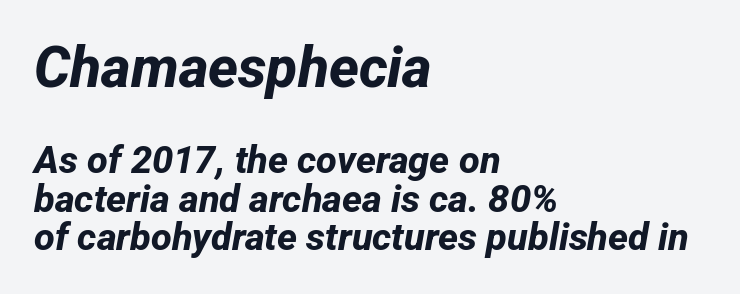
{"serif": "no", "bold": "yes", "weight": "bold", "width": "normal", "stroke_contrast": "low", "x_height": "medium", "monospaced": "no", "underline": "no", "align": "left", "line_spacing": "tight", "line_spacing_ratio": 1.01, "letter_spacing": "normal", "letter_spacing_em": 0.0, "larger_block": "first", "size_ratio": 1.5, "glyph_px": 57}
